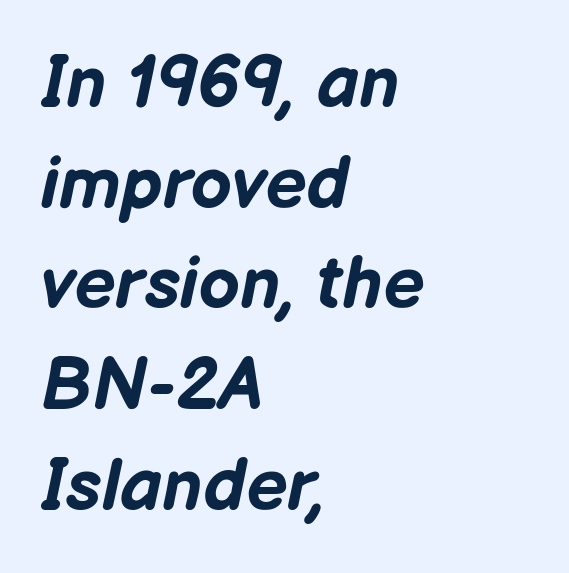
The image shows 73 px bold type, italic (leaning right); set left-aligned, normal line spacing (1.38x), normal letter spacing, not underlined; low stroke contrast and a medium x-height.
